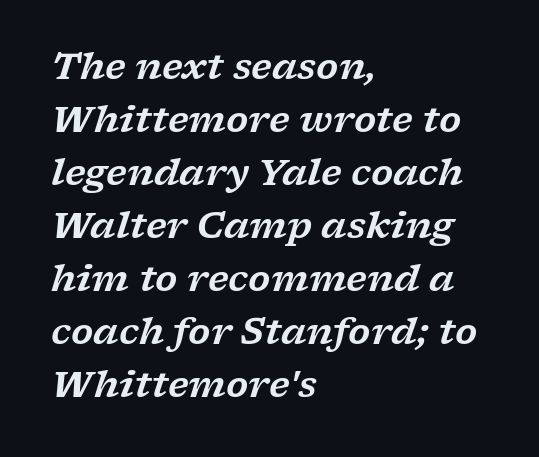
Q: Is the text italic (slanted)? A: Yes, it leans right by about 17 degrees.
Q: Is the typeface a serif or a sans-serif typeface? A: Serif.
Q: Is the text underlined? A: No.
Q: How is the paragraph aligned? A: Left-aligned.
Q: Is the spacing between letters normal or unusually wide? A: Normal.
Q: Is the spacing between lines tight, normal or loose? A: Normal.
Q: Width (condensed, normal, or wide)? A: Wide.
Q: Stroke contrast? A: Low.
Q: x-height? A: Medium.
Q: Monospaced? A: No.
